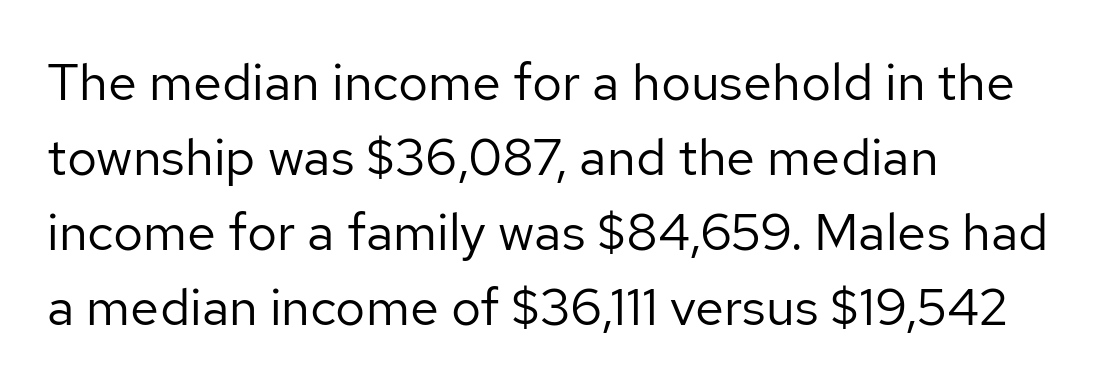
Q: Is the text bold? A: No.
Q: Is the text italic (slanted)? A: No, it is upright.
Q: Is the typeface a serif or a sans-serif typeface? A: Sans-serif.
Q: Is the text underlined? A: No.
Q: How is the paragraph aligned? A: Left-aligned.
Q: Is the spacing between letters normal or unusually wide? A: Normal.
Q: Is the spacing between lines tight, normal or loose? A: Normal.
Q: Width (condensed, normal, or wide)? A: Normal.
Q: Stroke contrast? A: Low.
Q: x-height? A: Medium.
Q: Monospaced? A: No.
